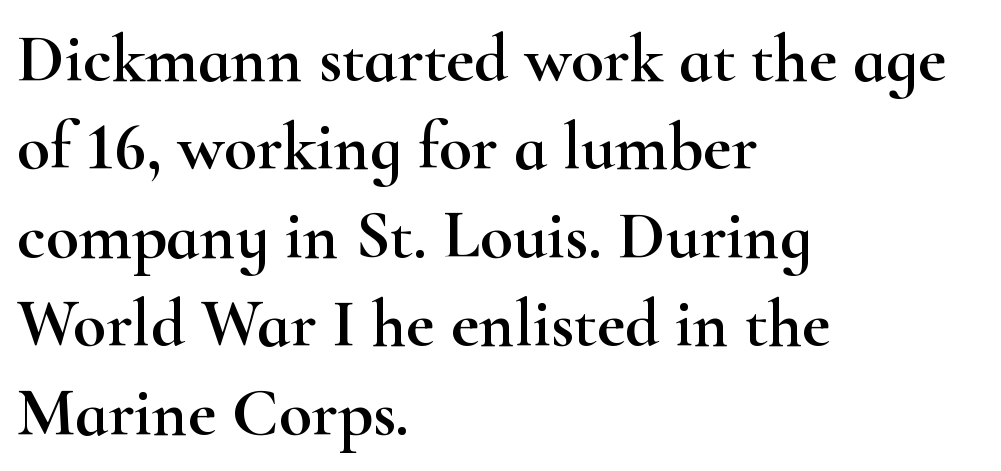
Q: Is the text italic (slanted)? A: No, it is upright.
Q: Is the typeface a serif or a sans-serif typeface? A: Serif.
Q: Is the text underlined? A: No.
Q: How is the paragraph aligned? A: Left-aligned.
Q: Is the spacing between letters normal or unusually wide? A: Normal.
Q: Is the spacing between lines tight, normal or loose? A: Normal.
Q: Width (condensed, normal, or wide)? A: Wide.
Q: Stroke contrast? A: High.
Q: x-height? A: Small.
Q: Monospaced? A: No.
